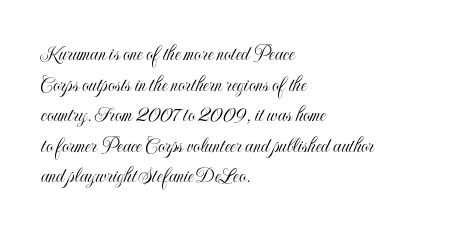
The image shows 22 px text type; set left-aligned, normal line spacing (1.39x), normal letter spacing, not underlined.
